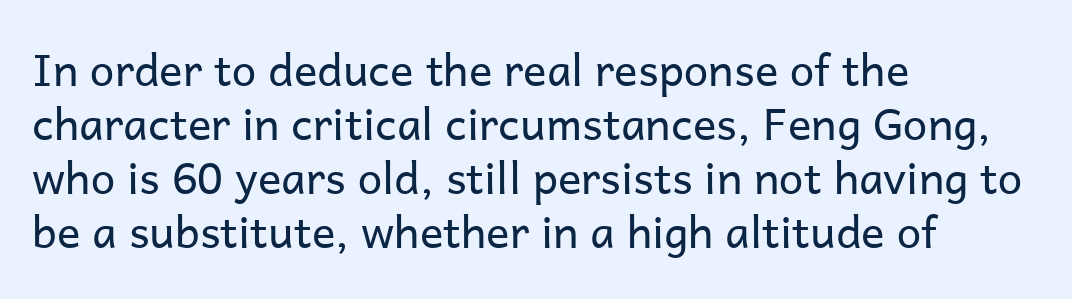
The image shows 44 px regular-weight sans-serif type, upright; set left-aligned, line spacing 1.23x, normal letter spacing, not underlined; low stroke contrast and a medium x-height.
